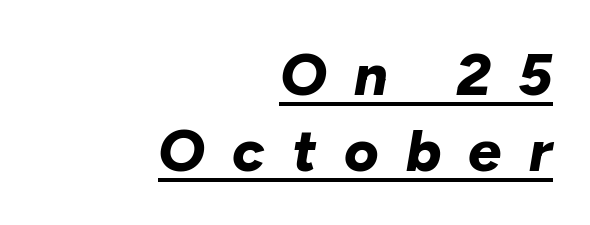
Words appear elongated and porous because spacing is wide. Whoever set this chose a conventional vertical rhythm. Note the varied advance widths — an 'i' is clearly narrower than an 'm'. Layout note: lines flush right.
